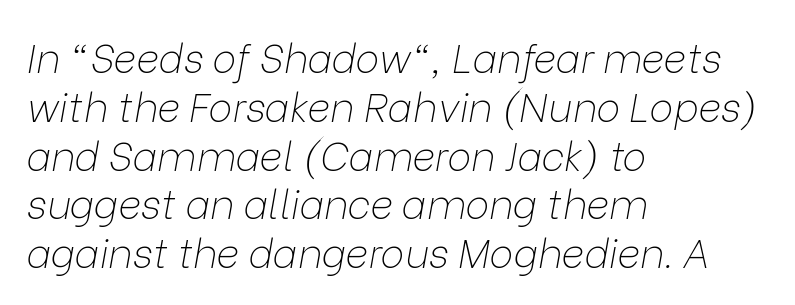
Q: Is the text bold? A: No.
Q: Is the text italic (slanted)? A: Yes, it leans right by about 9 degrees.
Q: Is the text underlined? A: No.
Q: How is the paragraph aligned? A: Left-aligned.
Q: Is the spacing between letters normal or unusually wide? A: Normal.
Q: Width (condensed, normal, or wide)? A: Normal.
Q: Stroke contrast? A: Low.
Q: x-height? A: Medium.
Q: Monospaced? A: No.
